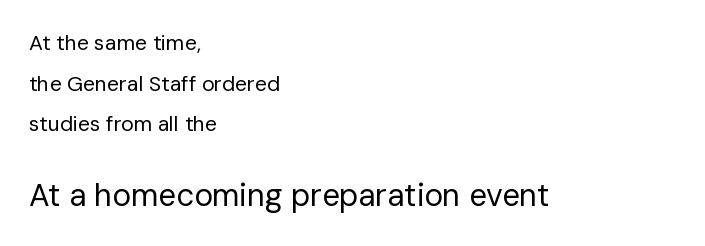
{"serif": "no", "italic": "no", "bold": "no", "weight": "regular", "width": "normal", "stroke_contrast": "low", "x_height": "medium", "monospaced": "no", "underline": "no", "align": "left", "line_spacing": "loose", "line_spacing_ratio": 1.93, "letter_spacing": "normal", "letter_spacing_em": 0.0, "larger_block": "second", "size_ratio": 1.48, "glyph_px": 31}
